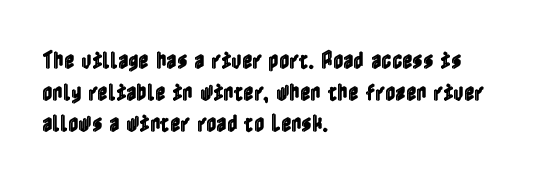
Q: Is the text italic (slanted)? A: No, it is upright.
Q: Is the text underlined? A: No.
Q: How is the paragraph aligned? A: Left-aligned.
Q: Is the spacing between letters normal or unusually wide? A: Normal.
Q: Is the spacing between lines tight, normal or loose? A: Normal.
